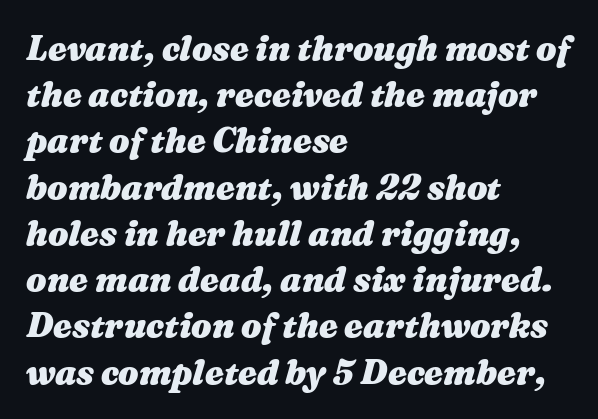
You could call the tracking neutral — neither tight nor loose. Quick note: italic. Descenders hang freely into open space. The text block is weighted toward the left margin, trailing off unevenly rightward.
